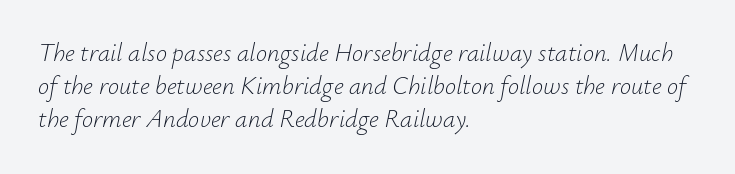
{"italic": "yes", "lean": "right", "slant_degrees": 12, "bold": "no", "underline": "no", "align": "left", "line_spacing": "normal", "line_spacing_ratio": 1.33, "letter_spacing": "normal", "letter_spacing_em": 0.0, "glyph_px": 25}
